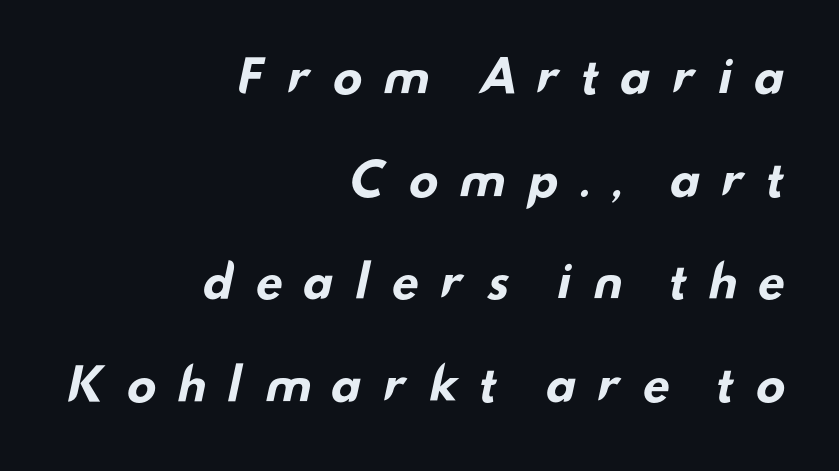
The image shows 45 px bold, wide sans-serif type; set right-aligned, loose line spacing (2.28x), unusually wide letter spacing (+0.41 em), not underlined; low stroke contrast and a small x-height.
